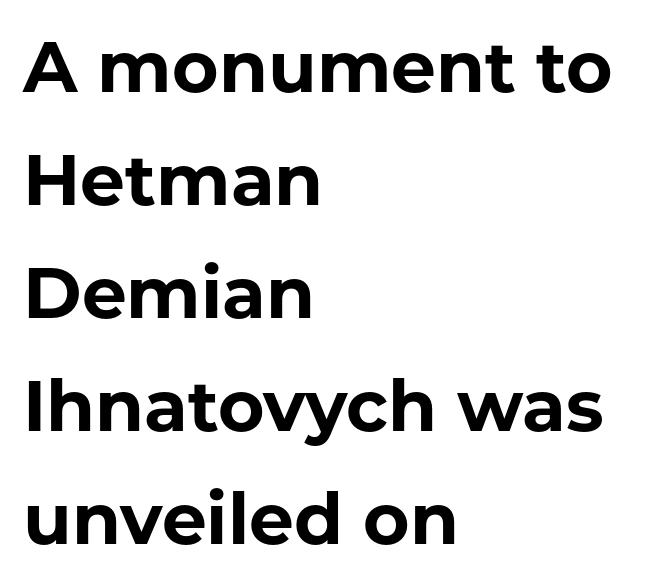
{"serif": "no", "italic": "no", "bold": "yes", "weight": "bold", "width": "normal", "stroke_contrast": "low", "x_height": "medium", "monospaced": "no", "underline": "no", "align": "left", "line_spacing": "normal", "line_spacing_ratio": 1.59, "letter_spacing": "normal", "letter_spacing_em": 0.0, "glyph_px": 71}
